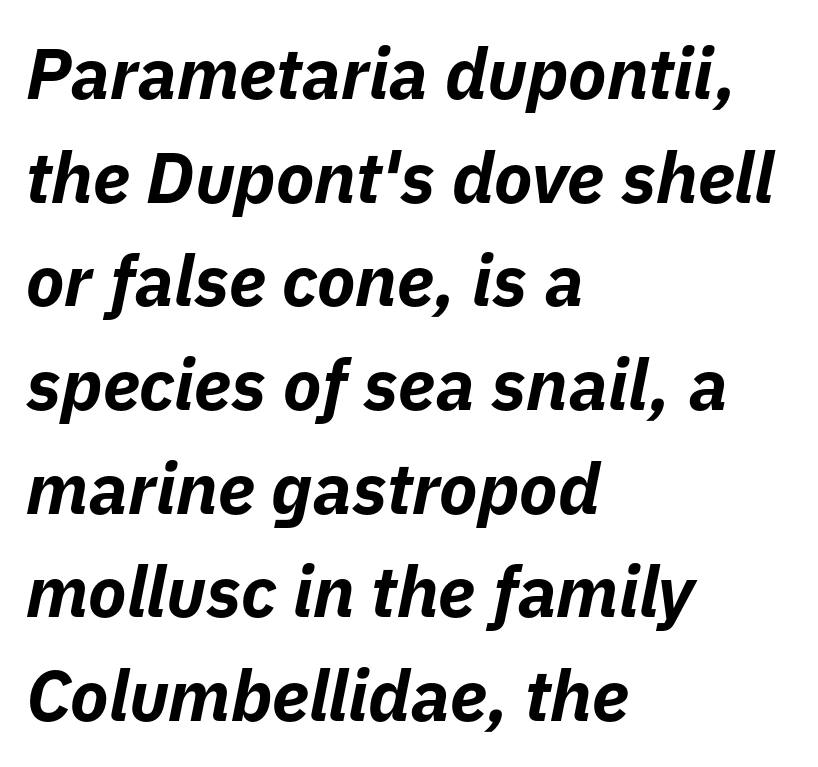
{"italic": "yes", "lean": "right", "slant_degrees": 11, "bold": "yes", "weight": "bold", "width": "normal", "stroke_contrast": "low", "x_height": "medium", "monospaced": "no", "underline": "no", "align": "left", "line_spacing": "normal", "line_spacing_ratio": 1.46, "letter_spacing": "normal", "letter_spacing_em": 0.0, "glyph_px": 71}
